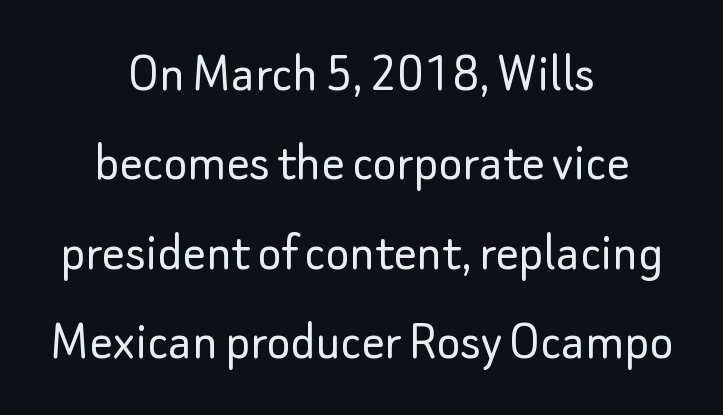
If you drew a line through each stem, it would be perfectly vertical. The weight tops out at a normal text grade. Notice how descenders clear the ascenders below comfortably — that's standard leading. A bare baseline throughout the passage. Note the varied advance widths — an 'i' is clearly narrower than an 'm'.
